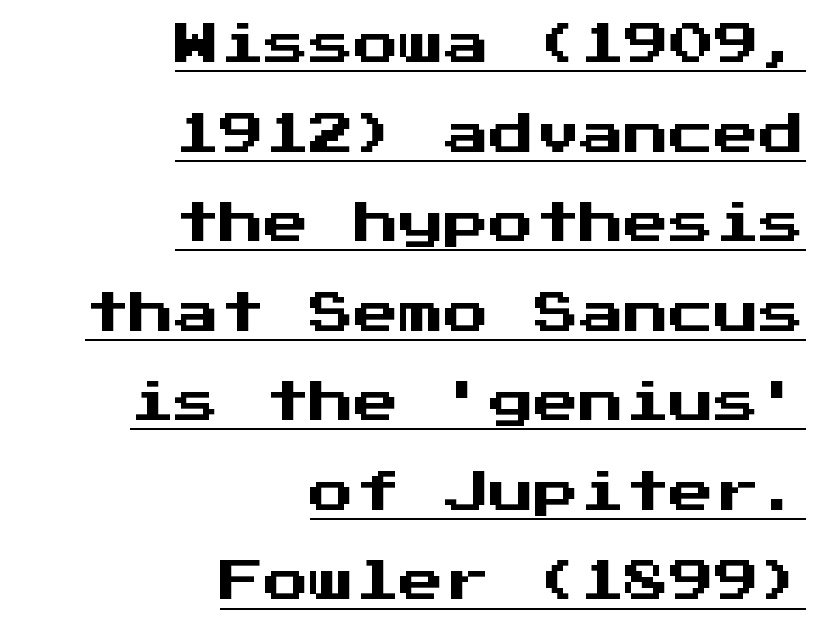
A typesetter would call this zero additional tracking. The lettering holds an erect, upright posture throughout. The characters display no serif detailing; their extremities are plain. The face used here is monospaced, like something from a code editor.
